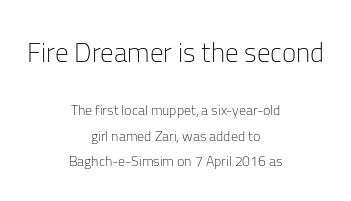
{"italic": "no", "bold": "no", "underline": "no", "align": "center", "line_spacing_ratio": 1.81, "letter_spacing": "normal", "letter_spacing_em": 0.0, "larger_block": "first", "size_ratio": 1.93, "glyph_px": 27}
